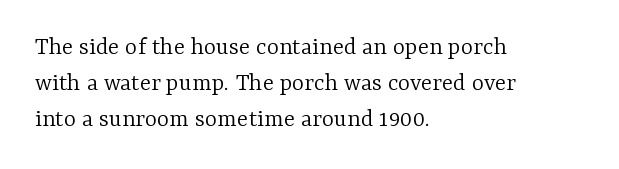
Q: Is the text bold? A: No.
Q: Is the text italic (slanted)? A: No, it is upright.
Q: Is the text underlined? A: No.
Q: How is the paragraph aligned? A: Left-aligned.
Q: Is the spacing between letters normal or unusually wide? A: Normal.
Q: Is the spacing between lines tight, normal or loose? A: Normal.
